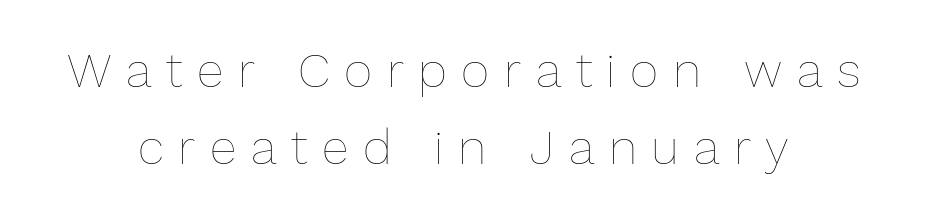
Q: Is the text bold? A: No.
Q: Is the text italic (slanted)? A: No, it is upright.
Q: Is the text underlined? A: No.
Q: How is the paragraph aligned? A: Centered.
Q: Is the spacing between letters normal or unusually wide? A: Unusually wide.
Q: Is the spacing between lines tight, normal or loose? A: Normal.
Q: Width (condensed, normal, or wide)? A: Normal.
Q: Stroke contrast? A: Low.
Q: x-height? A: Medium.
Q: Monospaced? A: No.
